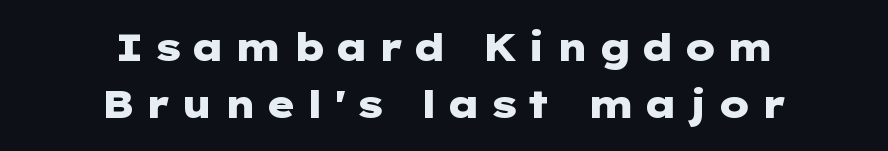
Every character sits straight up, as roman type does. Teacher's note: observe the equal gaps on both sides — that is centered alignment. Leading matches the norm, producing a regular column. Words float on clear page, feet unadorned. What weight is shown? A full bold with thick strokes. The letterforms stand isolated, each surrounded by extra space.
